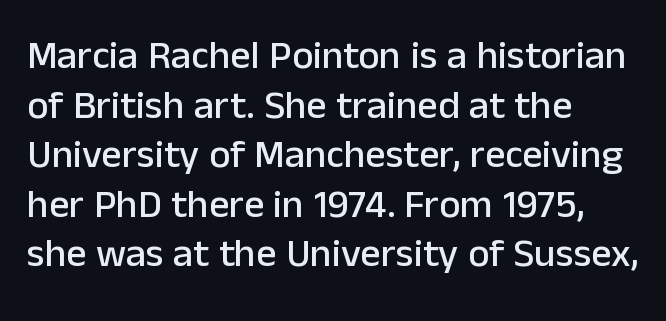
The image shows 40 px sans-serif type, upright; set left-aligned, line spacing 1.24x, normal letter spacing, not underlined; low stroke contrast and a medium x-height.
